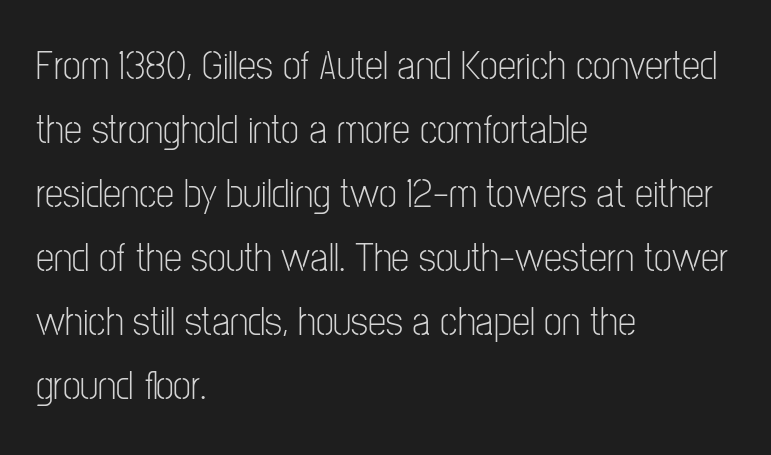
The image shows 41 px light, condensed sans-serif type, upright; set left-aligned, normal line spacing (1.56x), normal letter spacing, not underlined; low stroke contrast and a medium x-height.
